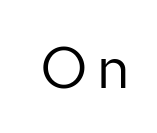
{"serif": "no", "italic": "no", "bold": "no", "weight": "regular", "width": "normal", "stroke_contrast": "low", "x_height": "medium", "monospaced": "no", "underline": "no", "glyph_px": 59}
